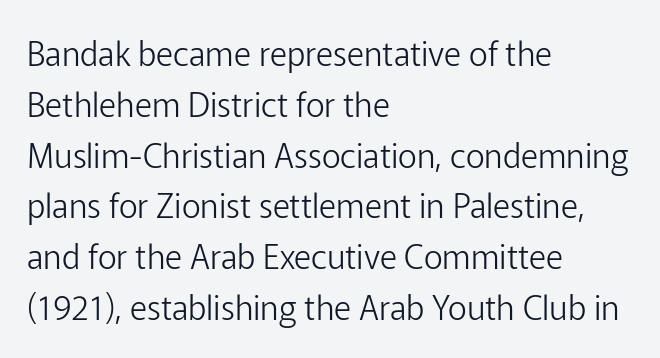
The image shows 33 px light sans-serif type, upright; set left-aligned, normal line spacing (1.54x), normal letter spacing, not underlined; low stroke contrast and a medium x-height.
